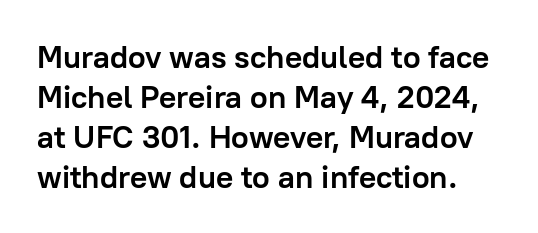
{"serif": "no", "italic": "no", "bold": "yes", "weight": "semibold", "width": "normal", "stroke_contrast": "low", "x_height": "medium", "monospaced": "no", "underline": "no", "line_spacing": "normal", "line_spacing_ratio": 1.25, "letter_spacing": "normal", "letter_spacing_em": 0.0, "glyph_px": 32}
